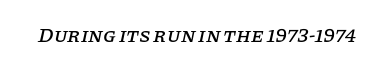
Q: Is the text italic (slanted)? A: Yes, it leans right by about 11 degrees.
Q: Is the text underlined? A: No.
Q: Is the spacing between letters normal or unusually wide? A: Normal.
